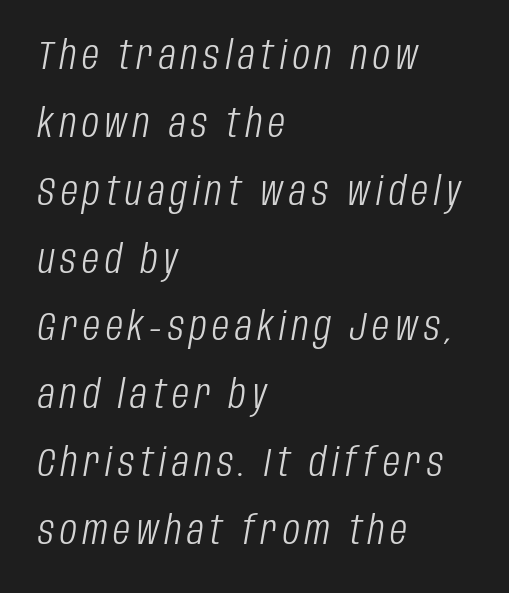
Looks like regular typesetting: each glyph gets only the width it needs. Underline: absent. The ragged edge is on the right, which tells us the setting is flush left. Emphasis-style slanted type is in use. Each stroke keeps to a modest, everyday thickness or less.
